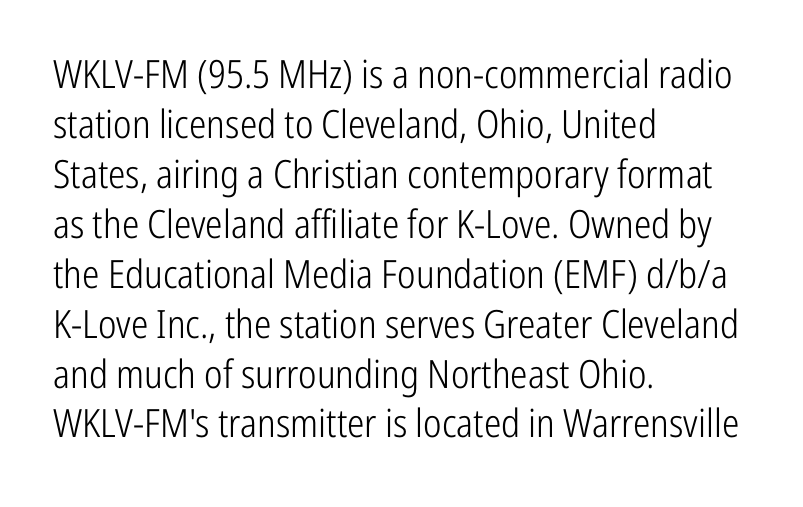
The image shows 39 px light, condensed sans-serif type, upright; set left-aligned, normal line spacing (1.28x), normal letter spacing, not underlined; low stroke contrast and a medium x-height.
